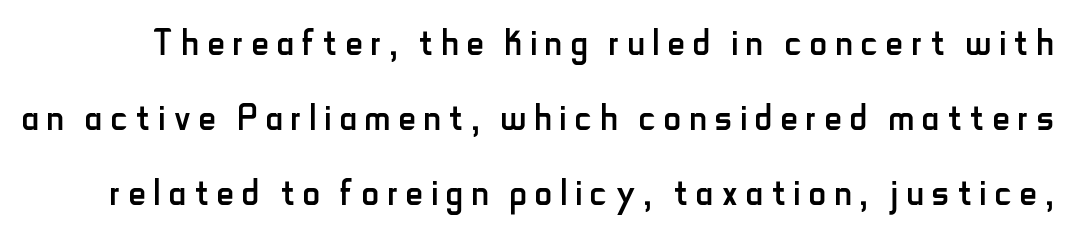
Q: Is the text bold? A: No.
Q: Is the text italic (slanted)? A: No, it is upright.
Q: Is the typeface a serif or a sans-serif typeface? A: Sans-serif.
Q: Is the text underlined? A: No.
Q: Is the spacing between lines tight, normal or loose? A: Normal.
Q: Width (condensed, normal, or wide)? A: Condensed.
Q: Stroke contrast? A: Low.
Q: x-height? A: Small.
Q: Monospaced? A: No.
